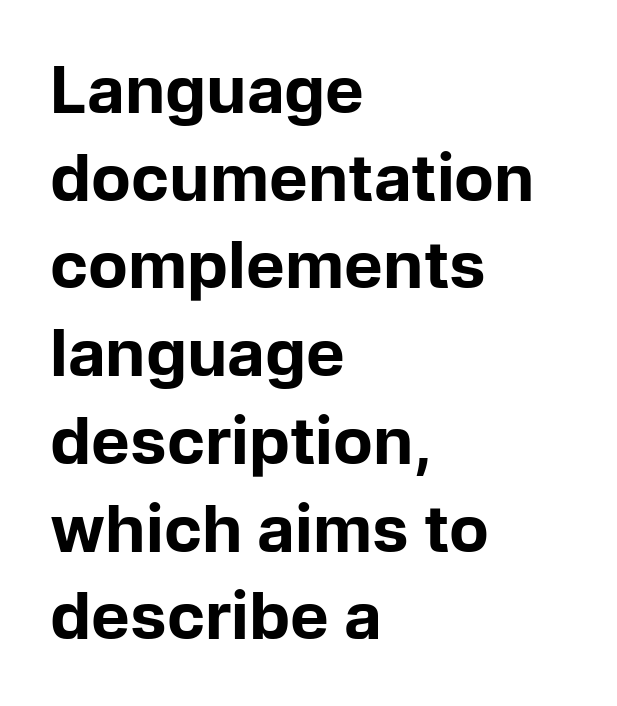
The rendering uses a moderate line-height, typical for paragraphs. Descender tails drop into unmarked territory. Posture: straight, roman, zero tilt. The rendering uses a bold face; every stroke is thick and dark. Casual observation: everything's shoved over to the left. Look at the tracking — it's just the regular setting, nothing added.
